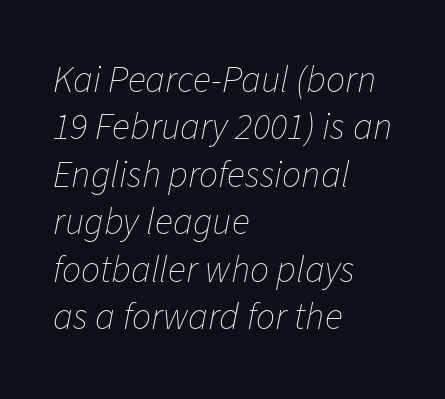
Q: Is the text bold? A: No.
Q: Is the text italic (slanted)? A: Yes, it leans right by about 11 degrees.
Q: Is the text underlined? A: No.
Q: How is the paragraph aligned? A: Left-aligned.
Q: Is the spacing between letters normal or unusually wide? A: Normal.
Q: Is the spacing between lines tight, normal or loose? A: Normal.
Q: Width (condensed, normal, or wide)? A: Normal.
Q: Stroke contrast? A: Low.
Q: x-height? A: Medium.
Q: Monospaced? A: No.
